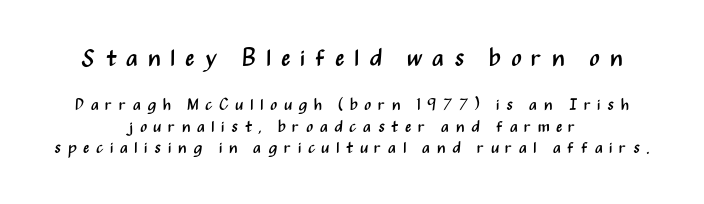
Q: Is the text bold? A: No.
Q: Is the text italic (slanted)? A: No, it is upright.
Q: Is the text underlined? A: No.
Q: How is the paragraph aligned? A: Centered.
Q: Is the spacing between letters normal or unusually wide? A: Unusually wide.
Q: Is the spacing between lines tight, normal or loose? A: Normal.
Q: Which block of text is set in a larger size, the first (top) or the second (bottom)? A: The first (top) one.
